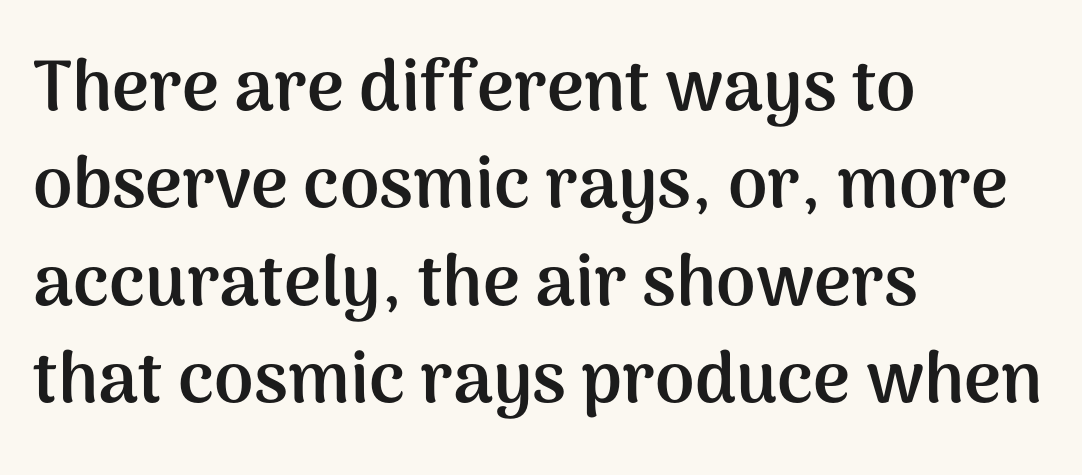
The image shows 71 px semibold sans-serif type, upright; set left-aligned, normal line spacing (1.37x), normal letter spacing, not underlined; medium stroke contrast and a medium x-height.
